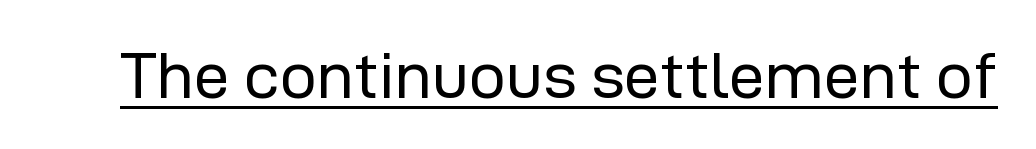
Note the varied advance widths — an 'i' is clearly narrower than an 'm'. Do the letters lean? They stand straight. Students, note that the glyphs here touch the page at normal intervals. Serifs: no, the terminals of the letterforms are clean. A typographer would call this underscored text. Weight: regular or lighter.
